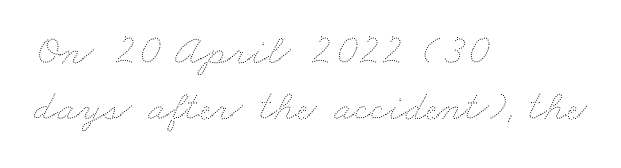
Q: Is the text bold? A: No.
Q: Is the text underlined? A: No.
Q: How is the paragraph aligned? A: Left-aligned.
Q: Is the spacing between letters normal or unusually wide? A: Normal.
Q: Is the spacing between lines tight, normal or loose? A: Normal.
Q: Width (condensed, normal, or wide)? A: Wide.
Q: Stroke contrast? A: Medium.
Q: x-height? A: Small.
Q: Monospaced? A: No.
